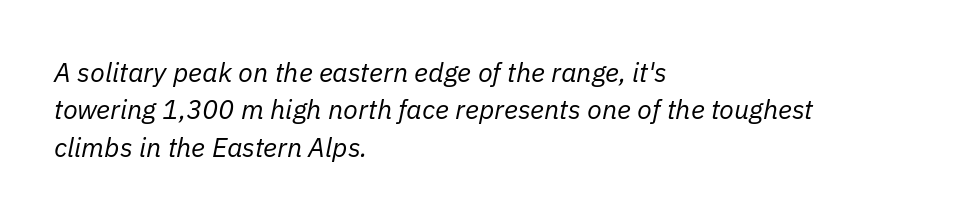
{"italic": "yes", "lean": "right", "slant_degrees": 11, "bold": "no", "underline": "no", "align": "left", "line_spacing": "normal", "line_spacing_ratio": 1.38, "letter_spacing": "normal", "letter_spacing_em": 0.0, "glyph_px": 27}
